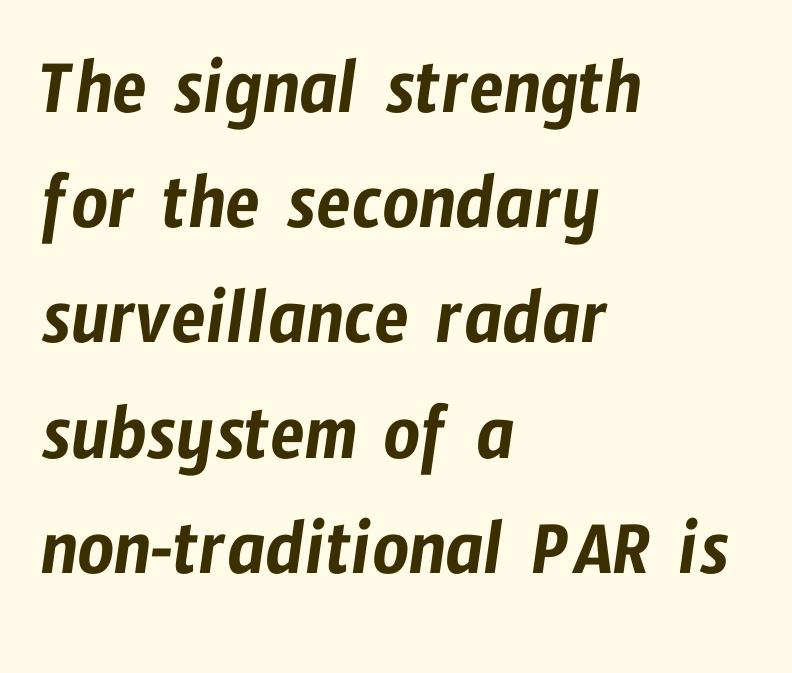
The image shows 80 px condensed sans-serif type; set left-aligned, normal line spacing (1.44x), normal letter spacing, not underlined; low stroke contrast and a medium x-height.
